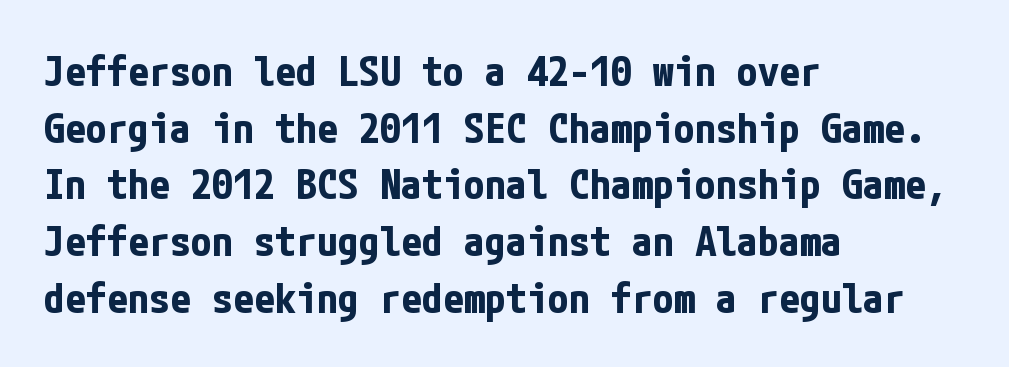
{"serif": "no", "italic": "no", "bold": "yes", "weight": "bold", "width": "condensed", "stroke_contrast": "low", "x_height": "medium", "underline": "no", "align": "left", "line_spacing": "normal", "line_spacing_ratio": 1.35, "letter_spacing": "normal", "letter_spacing_em": 0.0, "glyph_px": 42}
